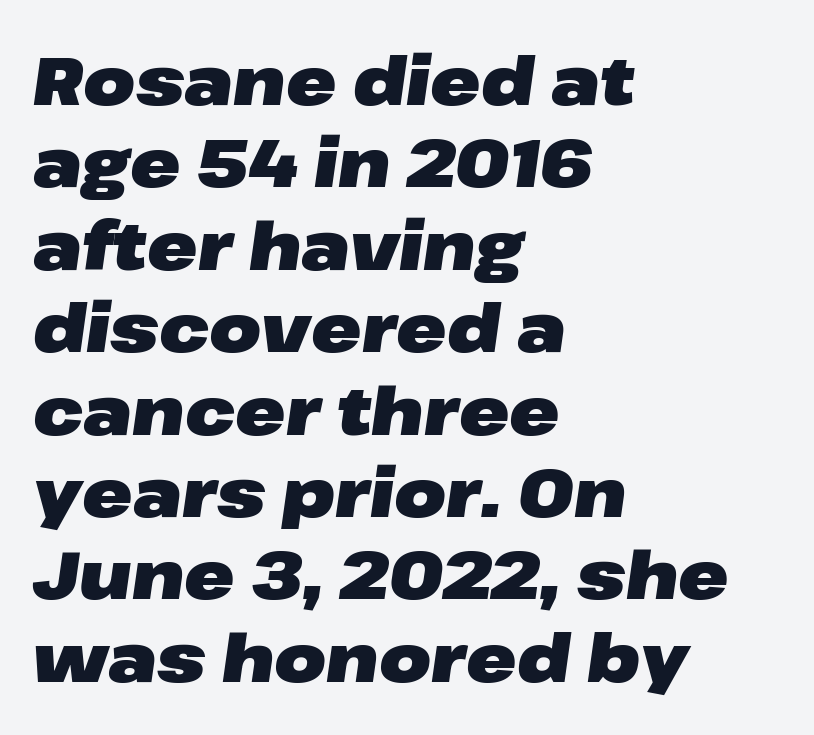
{"italic": "yes", "lean": "right", "slant_degrees": 8, "bold": "yes", "weight": "heavy", "width": "wide", "stroke_contrast": "low", "x_height": "medium", "monospaced": "no", "underline": "no", "align": "left", "line_spacing_ratio": 1.23, "letter_spacing": "normal", "letter_spacing_em": 0.0, "glyph_px": 67}
